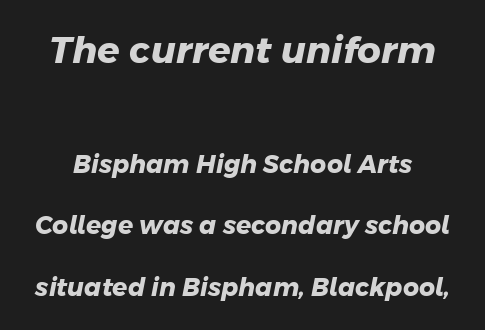
The image shows 37 px heavy sans-serif type; set loose line spacing (2.46x), normal letter spacing, not underlined; the first (top) block is 1.48x larger; low stroke contrast and a medium x-height.
